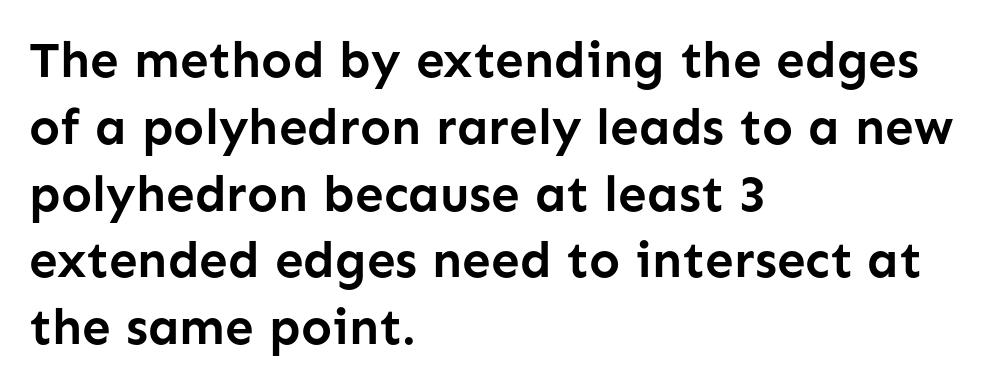
The image shows 51 px semibold sans-serif type, upright; set left-aligned, normal line spacing (1.31x), normal letter spacing, not underlined; low stroke contrast and a medium x-height.
